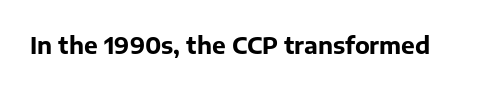
The image shows 23 px bold type, upright; set normal letter spacing, not underlined.
